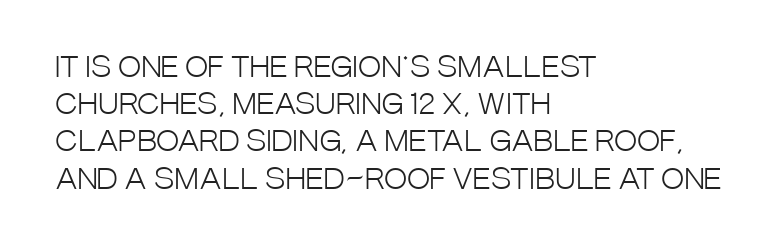
Q: Is the text bold? A: No.
Q: Is the text italic (slanted)? A: No, it is upright.
Q: Is the typeface a serif or a sans-serif typeface? A: Sans-serif.
Q: Is the text underlined? A: No.
Q: How is the paragraph aligned? A: Left-aligned.
Q: Is the spacing between letters normal or unusually wide? A: Normal.
Q: Is the spacing between lines tight, normal or loose? A: Normal.
Q: Width (condensed, normal, or wide)? A: Condensed.
Q: Stroke contrast? A: Low.
Q: x-height? A: Large.
Q: Monospaced? A: No.
